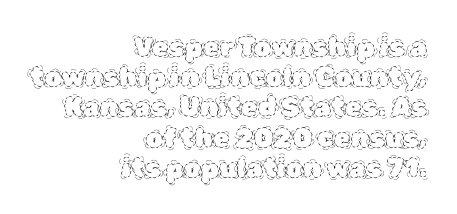
If you drew a line through each stem, it would be perfectly vertical. Caption: multi-line text, flush right, ragged left. Plain, unruled lines of type. Here the glyphs are tracked normally, forming tight word shapes. Regarding leading, the lines here are crowded together.
